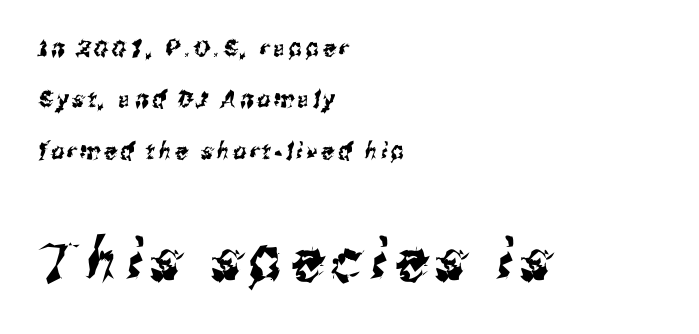
{"serif": "no", "width": "condensed", "stroke_contrast": "medium", "x_height": "medium", "monospaced": "no", "underline": "no", "align": "left", "line_spacing": "loose", "line_spacing_ratio": 2.23, "larger_block": "second", "size_ratio": 2.48, "glyph_px": 57}
